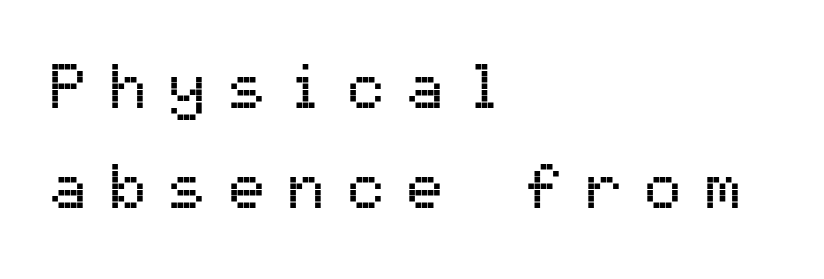
The image shows 62 px sans-serif type, upright, monospaced; set left-aligned, normal line spacing (1.61x), unusually wide letter spacing (+0.36 em), not underlined; medium stroke contrast and a medium x-height.
